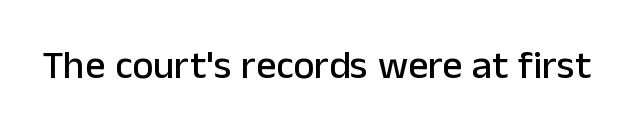
The image shows 40 px sans-serif type, upright; set normal letter spacing, not underlined; low stroke contrast and a medium x-height.
